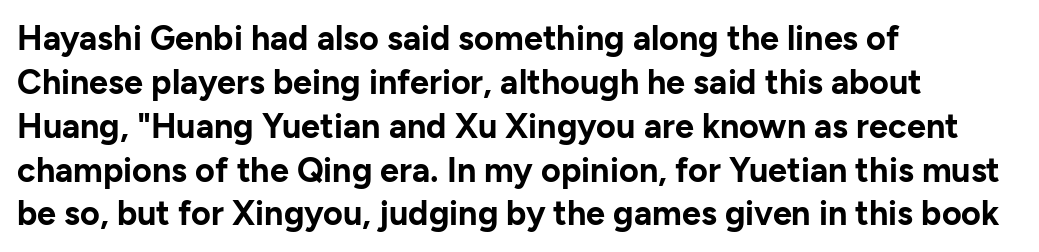
The lettering holds an erect, upright posture throughout. Typesetter's note: full bold, strokes at maximum text heaviness. A student would call this left alignment; a typographer would say flush left, rag right. Do the characters align in a grid? No, the font is proportional. Students, observe: this is what conventionally led text looks like.
